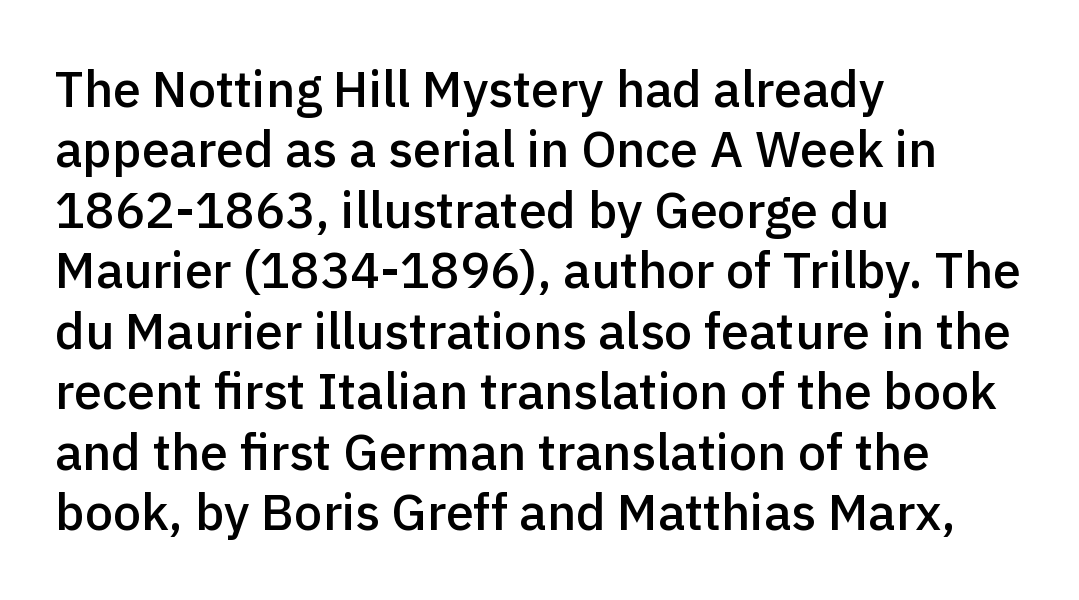
Note the varied advance widths — an 'i' is clearly narrower than an 'm'. Type without underlining. The type sits square on the baseline with zero lean. Compared with an ordinary text face, these strokes are moderately heavier — a semibold.
